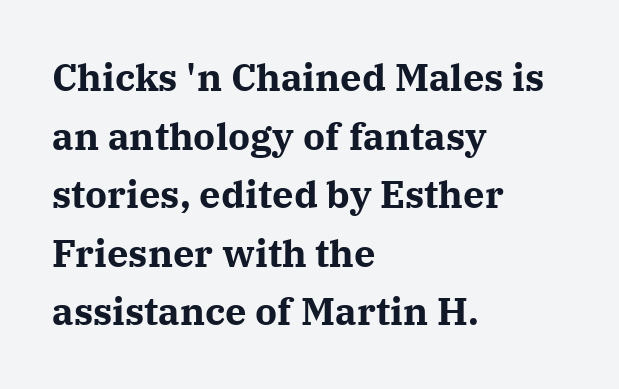
{"serif": "yes", "italic": "no", "bold": "yes", "weight": "bold", "width": "normal", "stroke_contrast": "medium", "x_height": "medium", "monospaced": "no", "underline": "no", "align": "left", "line_spacing": "normal", "line_spacing_ratio": 1.54, "letter_spacing": "normal", "letter_spacing_em": 0.0, "glyph_px": 38}
